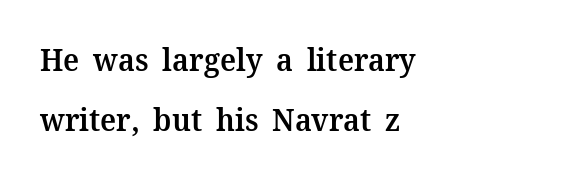
{"serif": "yes", "italic": "no", "bold": "semi", "weight": "semibold", "width": "normal", "stroke_contrast": "medium", "x_height": "medium", "monospaced": "no", "underline": "no", "align": "left", "line_spacing": "loose", "line_spacing_ratio": 1.93, "letter_spacing": "normal", "letter_spacing_em": 0.0, "glyph_px": 31}
